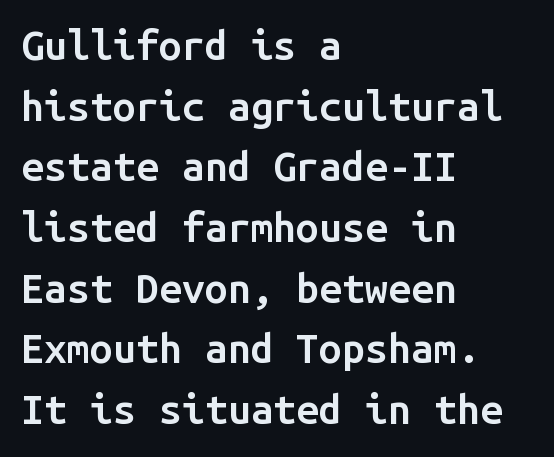
The image shows 41 px semibold sans-serif type, upright, monospaced; set left-aligned, normal line spacing (1.48x), normal letter spacing, not underlined; low stroke contrast and a medium x-height.
